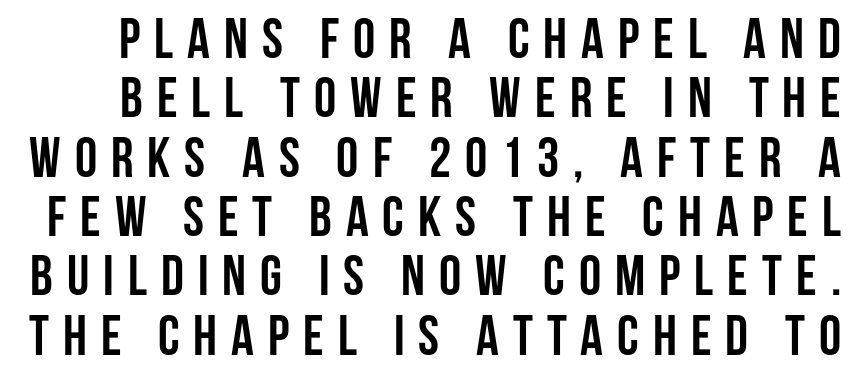
The image shows 56 px semibold, condensed sans-serif type, upright; set tight line spacing (1.06x), unusually wide letter spacing (+0.25 em), not underlined; low stroke contrast and a large x-height.
